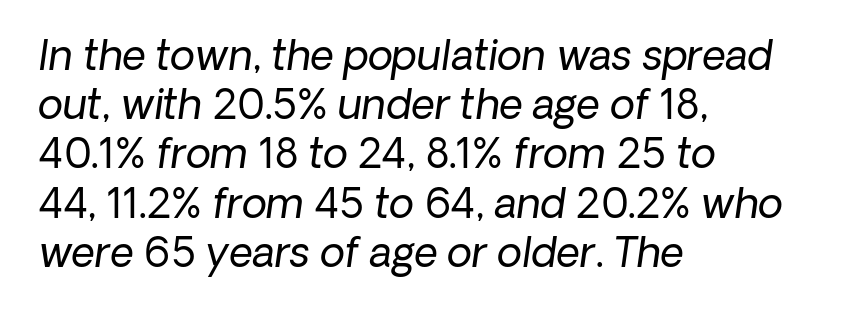
Q: Is the text bold? A: No.
Q: Is the typeface a serif or a sans-serif typeface? A: Sans-serif.
Q: Is the text underlined? A: No.
Q: How is the paragraph aligned? A: Left-aligned.
Q: Is the spacing between letters normal or unusually wide? A: Normal.
Q: Width (condensed, normal, or wide)? A: Normal.
Q: Stroke contrast? A: Low.
Q: x-height? A: Medium.
Q: Monospaced? A: No.
